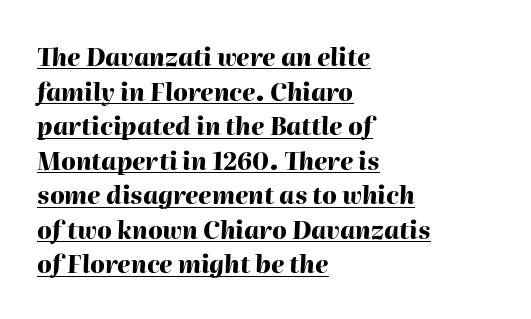
This sample uses plain, unmodified letter spacing. The rendering uses a moderate line-height, typical for paragraphs. This is underlined copy, the kind a proofreader might mark for attention. Is the block centered? No — it sits flush against the left margin. Tall strokes in this sample are angled rather than plumb. Summary of weight: heavy, a full bold.
